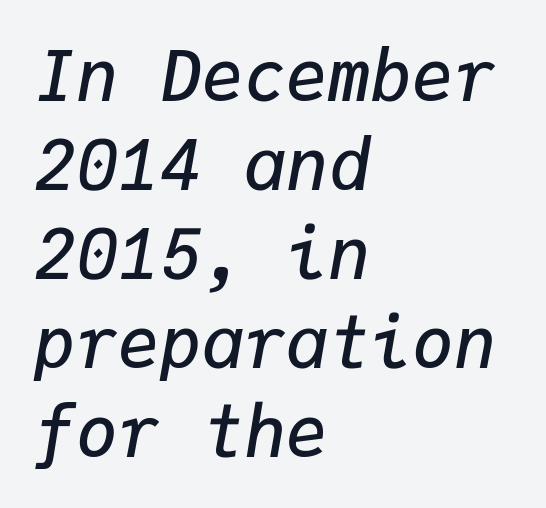
The image shows 70 px semibold type, italic (leaning right), monospaced; set left-aligned, normal line spacing (1.27x), normal letter spacing, not underlined; low stroke contrast and a medium x-height.
